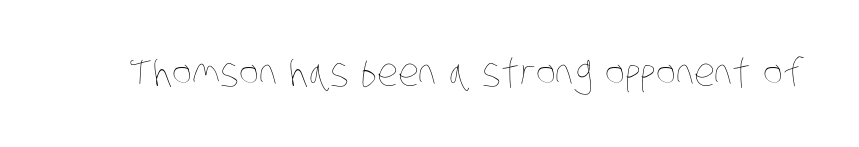
{"bold": "no", "weight": "thin", "width": "condensed", "stroke_contrast": "low", "x_height": "large", "monospaced": "no", "underline": "no", "letter_spacing": "normal", "letter_spacing_em": 0.0, "glyph_px": 38}
